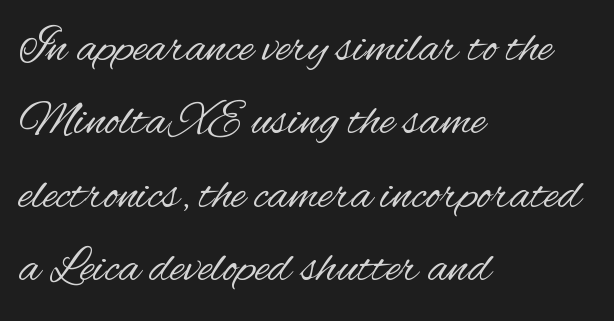
Q: Is the text bold? A: No.
Q: Is the text italic (slanted)? A: Yes.
Q: Is the typeface a serif or a sans-serif typeface? A: Sans-serif.
Q: Is the text underlined? A: No.
Q: How is the paragraph aligned? A: Left-aligned.
Q: Is the spacing between letters normal or unusually wide? A: Normal.
Q: Is the spacing between lines tight, normal or loose? A: Normal.
Q: Width (condensed, normal, or wide)? A: Condensed.
Q: Stroke contrast? A: Medium.
Q: x-height? A: Small.
Q: Monospaced? A: No.
